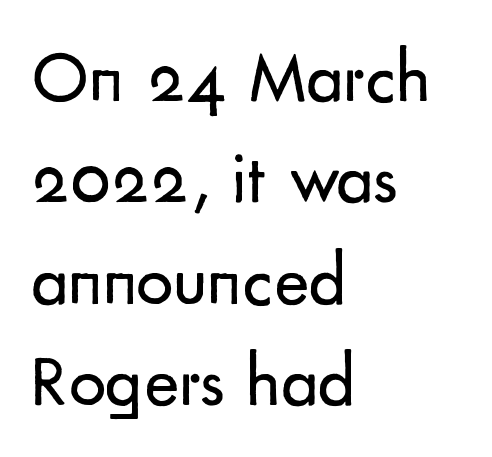
The image shows 74 px regular-weight sans-serif type, upright; set left-aligned, normal line spacing (1.37x), normal letter spacing, not underlined; low stroke contrast and a small x-height.
